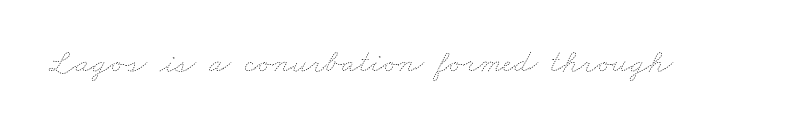
Q: Is the text bold? A: No.
Q: Is the text underlined? A: No.
Q: Is the spacing between letters normal or unusually wide? A: Normal.
Q: Width (condensed, normal, or wide)? A: Wide.
Q: Stroke contrast? A: Low.
Q: x-height? A: Small.
Q: Monospaced? A: No.
